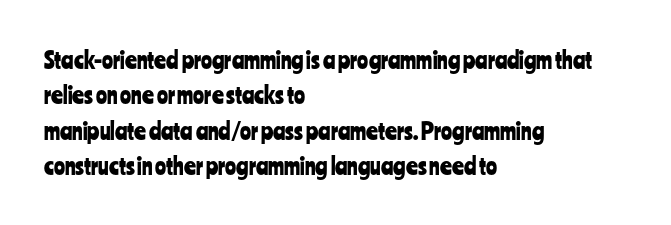
{"italic": "no", "underline": "no", "align": "left", "line_spacing": "normal", "line_spacing_ratio": 1.54, "letter_spacing": "normal", "letter_spacing_em": 0.0, "glyph_px": 23}
